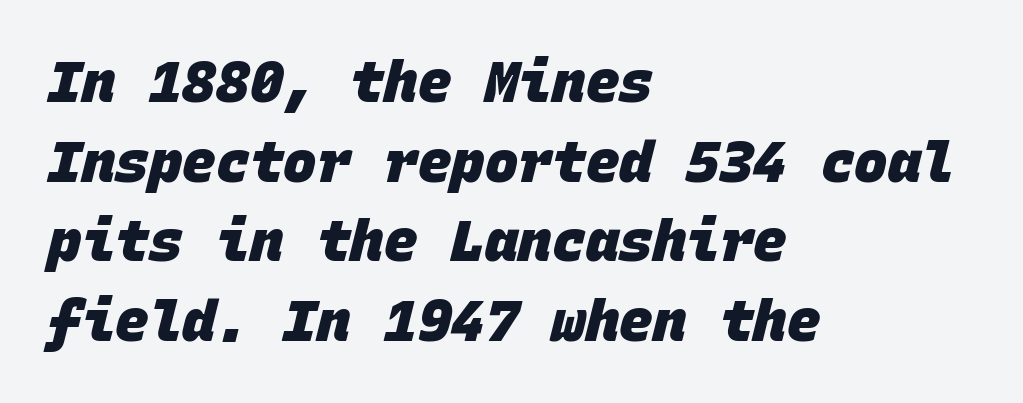
{"serif": "no", "bold": "yes", "weight": "heavy", "width": "normal", "stroke_contrast": "low", "x_height": "large", "monospaced": "yes", "underline": "no", "align": "left", "line_spacing": "normal", "line_spacing_ratio": 1.42, "letter_spacing": "normal", "letter_spacing_em": 0.0, "glyph_px": 56}
